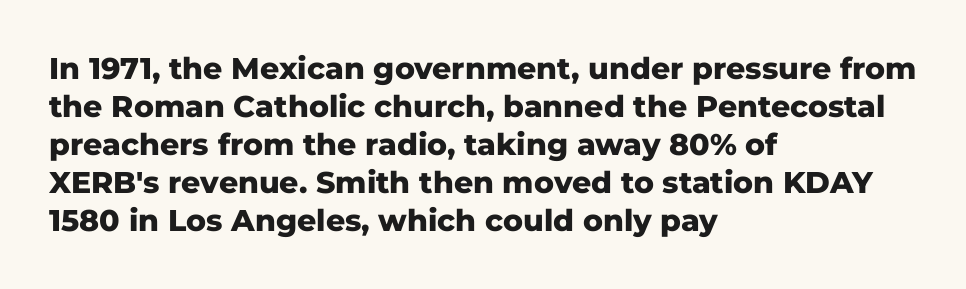
Q: Is the text bold? A: Yes.
Q: Is the text italic (slanted)? A: No, it is upright.
Q: Is the typeface a serif or a sans-serif typeface? A: Sans-serif.
Q: Is the text underlined? A: No.
Q: How is the paragraph aligned? A: Left-aligned.
Q: Is the spacing between letters normal or unusually wide? A: Normal.
Q: Is the spacing between lines tight, normal or loose? A: Normal.
Q: Width (condensed, normal, or wide)? A: Normal.
Q: Stroke contrast? A: Low.
Q: x-height? A: Medium.
Q: Monospaced? A: No.
